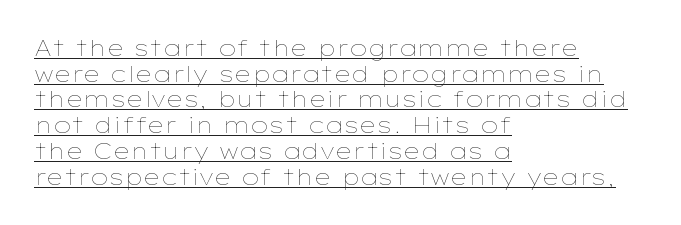
{"italic": "no", "bold": "no", "underline": "yes", "align": "left", "line_spacing_ratio": 1.17, "letter_spacing": "normal", "letter_spacing_em": 0.0, "glyph_px": 22}
